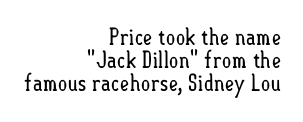
Q: Is the text bold? A: No.
Q: Is the text italic (slanted)? A: No, it is upright.
Q: Is the text underlined? A: No.
Q: How is the paragraph aligned? A: Right-aligned.
Q: Is the spacing between letters normal or unusually wide? A: Normal.
Q: Is the spacing between lines tight, normal or loose? A: Tight.
